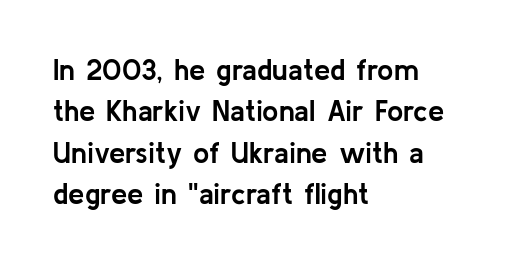
The image shows 29 px semibold sans-serif type, upright; set left-aligned, normal line spacing (1.43x), normal letter spacing, not underlined; low stroke contrast and a medium x-height.
